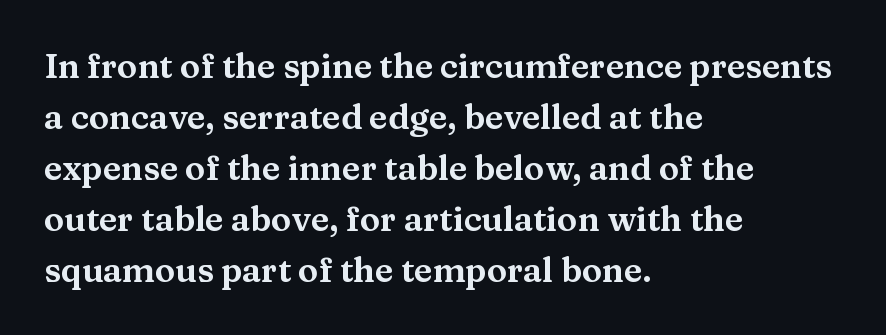
Tracking here is standard; glyphs follow each other at the usual distance. Normally led — the rows are evenly, conventionally spaced. You can tell it's not italic because the verticals are truly vertical. Layout note: lines flush left.
